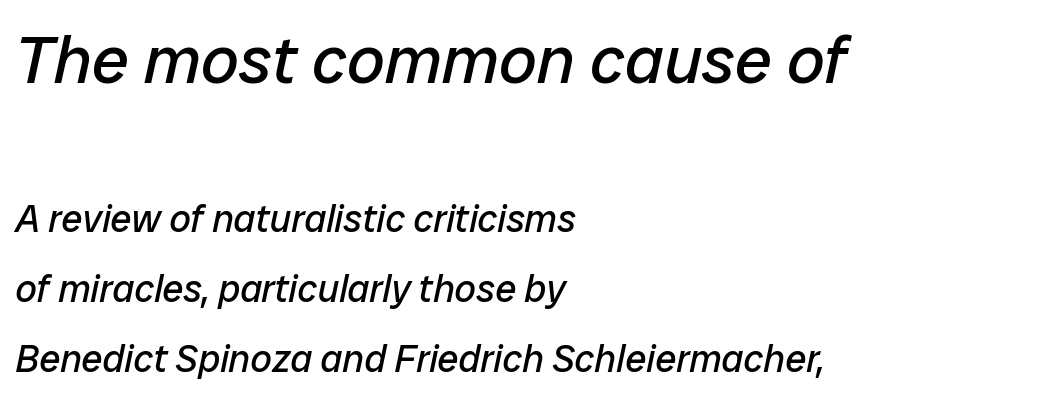
Larger block? The one above; the one below is distinctly smaller. Compared with a typical body face, this is equally light or lighter still. These lines are set flush left with a ragged right edge. The letters are slanted; this is an italic face. Any mark beneath the type? The region is blank. The letters advance in unequal steps, a hallmark of proportional type.
